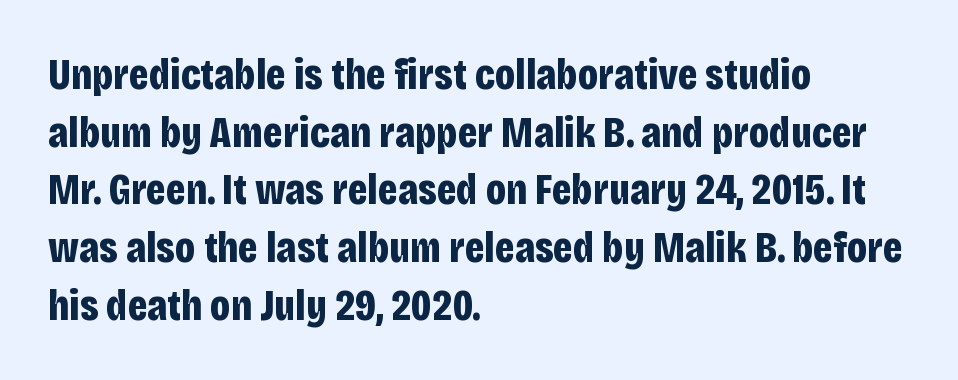
Default kerning and tracking; the words read as compact shapes. The compositor pushed each line to the left boundary. Notice how the stems are strictly vertical — no italics here. Serifs: no, the terminals of the letterforms are clean. The gap between lines stays unmarked. A normal amount of white space separates one row of letters from the next.
